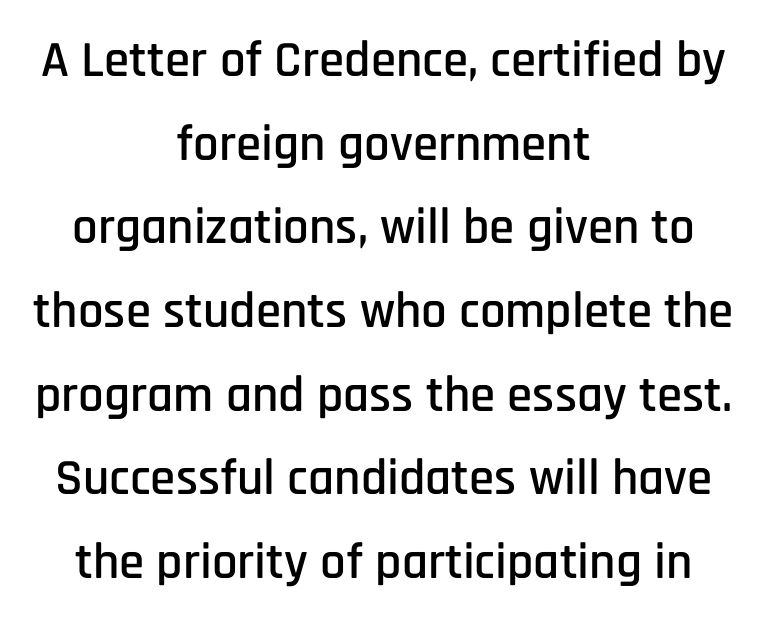
The image shows 51 px condensed sans-serif type, upright; set centered, normal line spacing (1.64x), normal letter spacing, not underlined; low stroke contrast and a large x-height.
